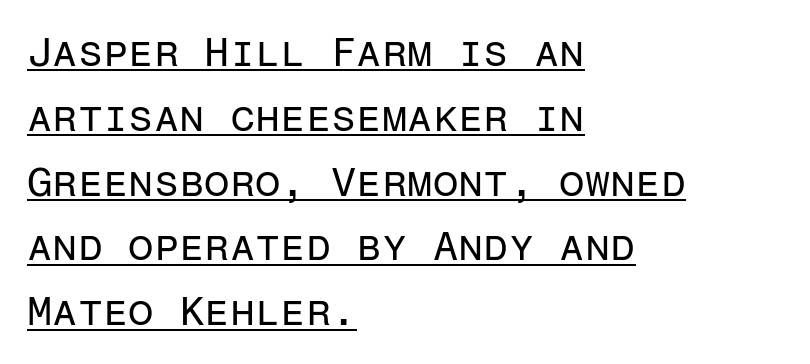
Q: Is the text bold? A: No.
Q: Is the text italic (slanted)? A: No, it is upright.
Q: Is the typeface a serif or a sans-serif typeface? A: Sans-serif.
Q: Is the text underlined? A: Yes.
Q: How is the paragraph aligned? A: Left-aligned.
Q: Is the spacing between letters normal or unusually wide? A: Normal.
Q: Is the spacing between lines tight, normal or loose? A: Normal.
Q: Width (condensed, normal, or wide)? A: Normal.
Q: Stroke contrast? A: Low.
Q: x-height? A: Medium.
Q: Monospaced? A: Yes.
